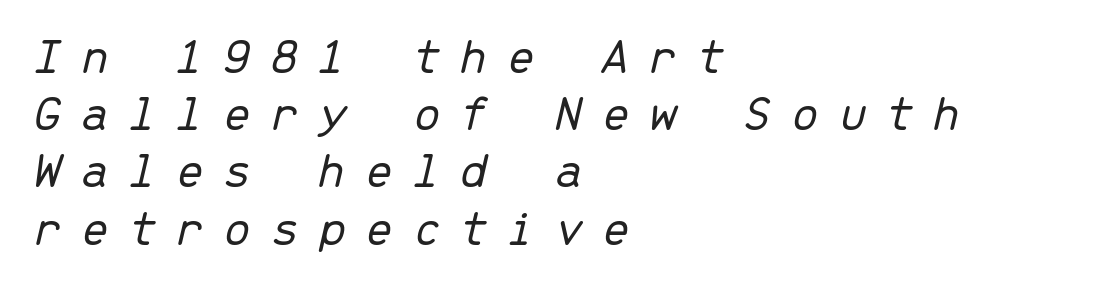
Tracking here is generous; glyphs stand well apart from one another. The rendering uses a small line-height, squeezing the rows. The strip under each line holds only bare page. The letterforms sit at book weight or below. Observe the lean: these are italic letterforms.
